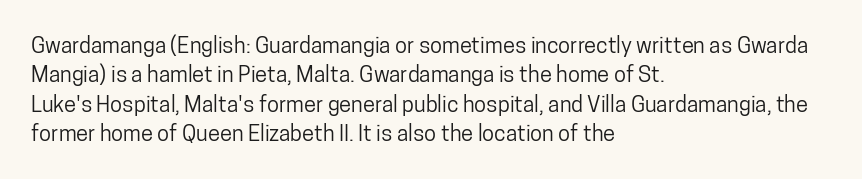
Q: Is the text italic (slanted)? A: No, it is upright.
Q: Is the text underlined? A: No.
Q: How is the paragraph aligned? A: Left-aligned.
Q: Is the spacing between letters normal or unusually wide? A: Normal.
Q: Is the spacing between lines tight, normal or loose? A: Normal.
